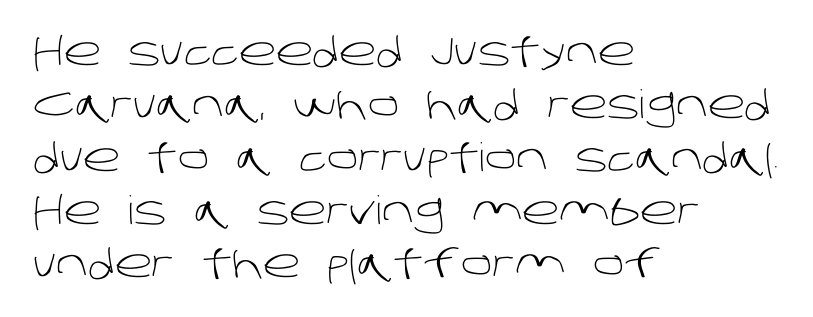
Q: Is the text bold? A: No.
Q: Is the typeface a serif or a sans-serif typeface? A: Sans-serif.
Q: Is the text underlined? A: No.
Q: How is the paragraph aligned? A: Left-aligned.
Q: Is the spacing between letters normal or unusually wide? A: Normal.
Q: Is the spacing between lines tight, normal or loose? A: Normal.
Q: Width (condensed, normal, or wide)? A: Normal.
Q: Stroke contrast? A: Low.
Q: x-height? A: Large.
Q: Monospaced? A: No.
